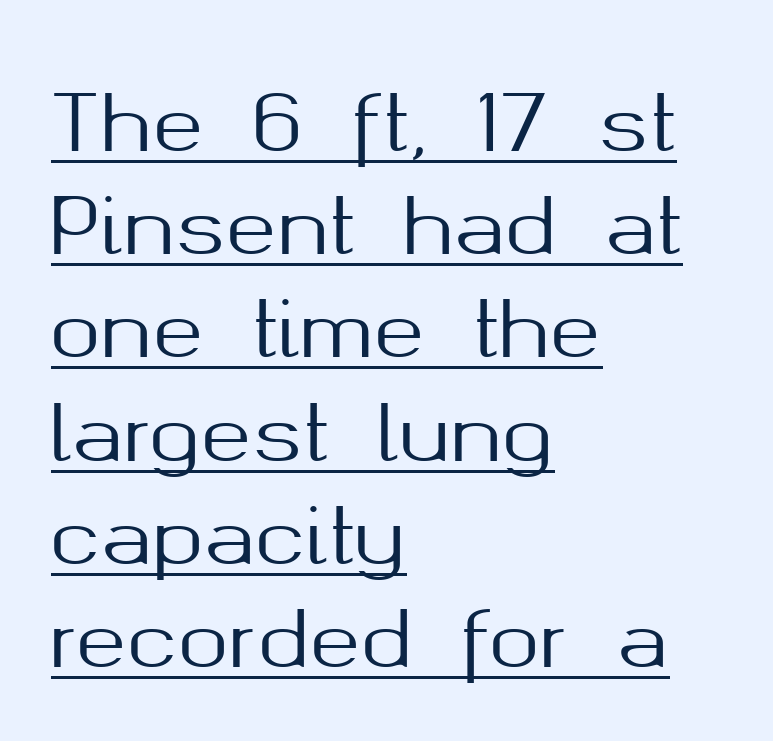
{"serif": "no", "italic": "no", "width": "normal", "stroke_contrast": "medium", "x_height": "medium", "monospaced": "no", "underline": "yes", "align": "left", "line_spacing": "normal", "line_spacing_ratio": 1.34, "letter_spacing": "normal", "letter_spacing_em": 0.0, "glyph_px": 77}
